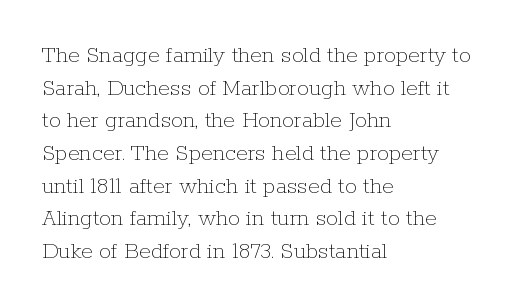
Q: Is the text bold? A: No.
Q: Is the text italic (slanted)? A: No, it is upright.
Q: Is the text underlined? A: No.
Q: How is the paragraph aligned? A: Left-aligned.
Q: Is the spacing between letters normal or unusually wide? A: Normal.
Q: Is the spacing between lines tight, normal or loose? A: Normal.
